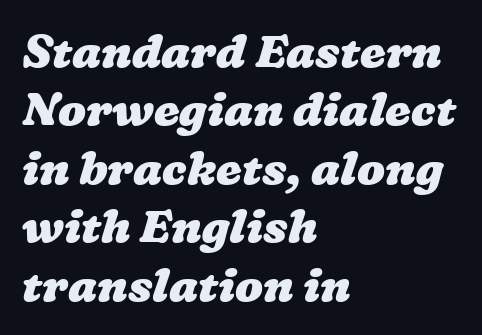
{"bold": "yes", "weight": "heavy", "width": "wide", "stroke_contrast": "low", "x_height": "medium", "monospaced": "no", "underline": "no", "align": "left", "line_spacing": "normal", "line_spacing_ratio": 1.27, "letter_spacing": "normal", "letter_spacing_em": 0.0, "glyph_px": 46}
